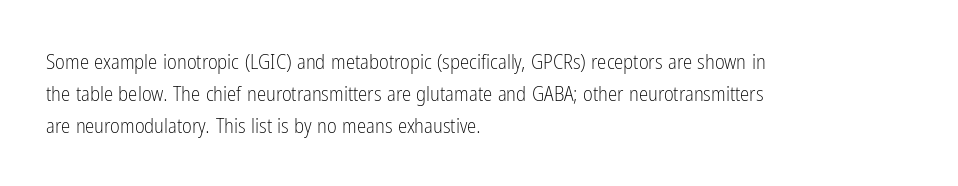
{"italic": "no", "bold": "no", "underline": "no", "align": "left", "line_spacing": "normal", "line_spacing_ratio": 1.52, "letter_spacing": "normal", "letter_spacing_em": 0.0, "glyph_px": 21}
